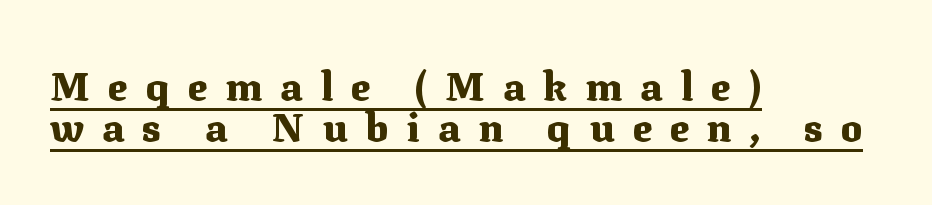
Stroke thickness is high; the sample reads as a true bold. Classification — serif. Closely set lines give the paragraph a compact silhouette. This rendering features underlined lettering. Tracking value appears strongly positive — letters spread wide.
